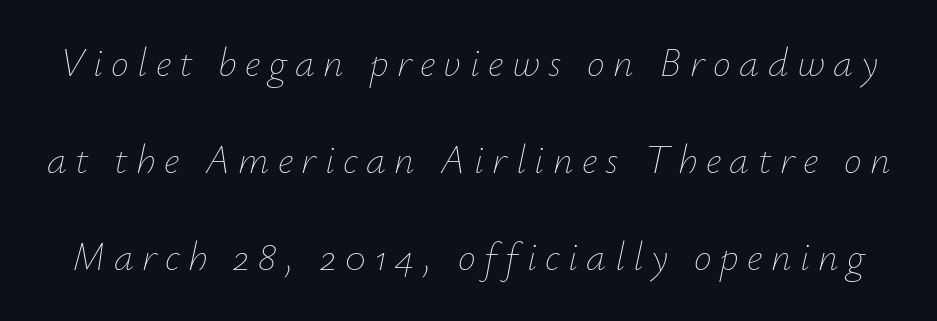
Q: Is the text bold? A: No.
Q: Is the text italic (slanted)? A: Yes, it leans right by about 12 degrees.
Q: Is the text underlined? A: No.
Q: Is the spacing between letters normal or unusually wide? A: Unusually wide.
Q: Is the spacing between lines tight, normal or loose? A: Loose.
Q: Width (condensed, normal, or wide)? A: Normal.
Q: Stroke contrast? A: Low.
Q: x-height? A: Small.
Q: Monospaced? A: No.
